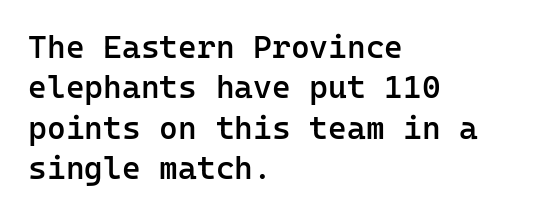
Are there feet on the stems? There aren't — it's a sans. Evenly set lines give the paragraph a standard silhouette. The rendering uses a semibold face; strokes are thickened but not to full bold. What stands out about the letter spacing? Nothing — it is the standard amount. Alignment: flush left. Do the characters align in a grid? Yes, the font is monospaced.
